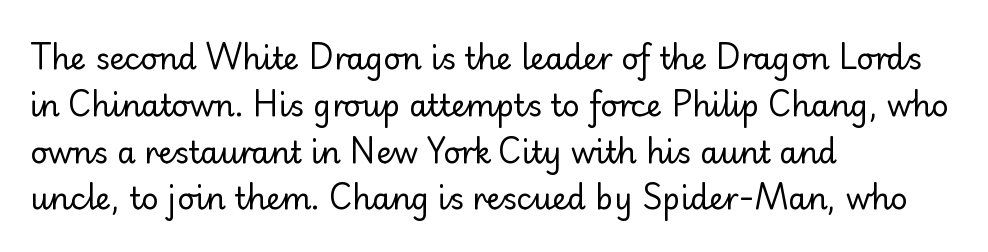
The image shows 30 px regular-weight sans-serif type, upright; set left-aligned, normal line spacing (1.56x), normal letter spacing, not underlined; low stroke contrast and a small x-height.
